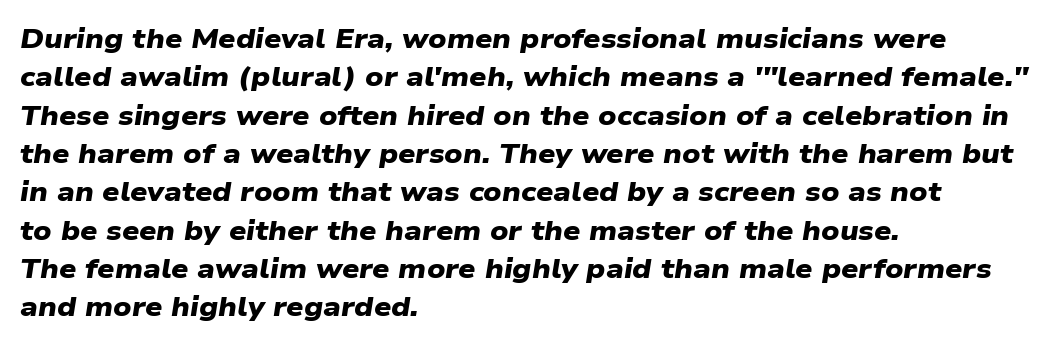
The setting favours the left margin, as ordinary paragraphs usually do. The baseline area is clear. Each glyph is drawn with heavy, bold strokes. Standard letterfit; no display-style spreading of the glyphs. A normal amount of white space separates one row of letters from the next.
